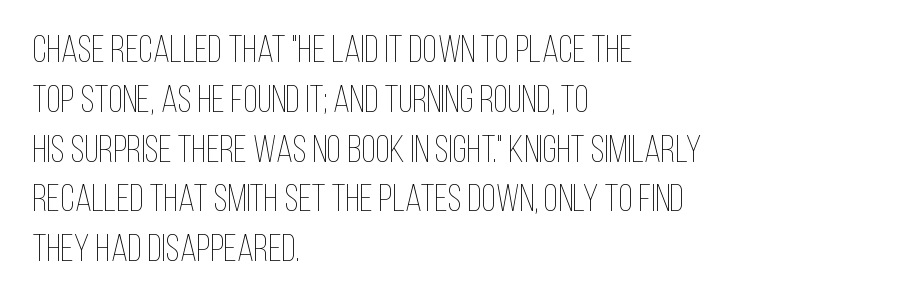
Q: Is the text bold? A: No.
Q: Is the text italic (slanted)? A: No, it is upright.
Q: Is the text underlined? A: No.
Q: How is the paragraph aligned? A: Left-aligned.
Q: Is the spacing between letters normal or unusually wide? A: Normal.
Q: Is the spacing between lines tight, normal or loose? A: Normal.
Q: Width (condensed, normal, or wide)? A: Condensed.
Q: Stroke contrast? A: Low.
Q: x-height? A: Large.
Q: Monospaced? A: No.
